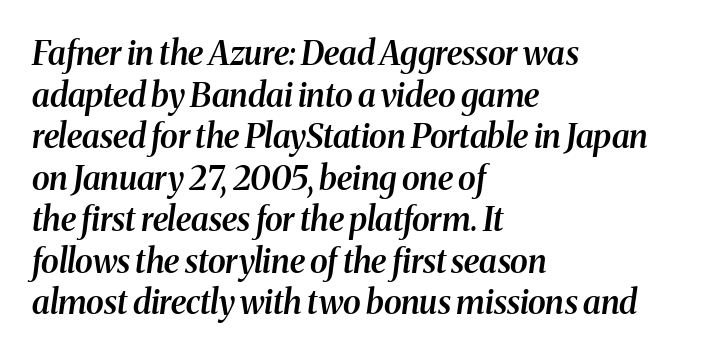
The image shows 33 px semibold serif type, italic (leaning right); set left-aligned, normal line spacing (1.26x), normal letter spacing, not underlined; medium stroke contrast and a medium x-height.
